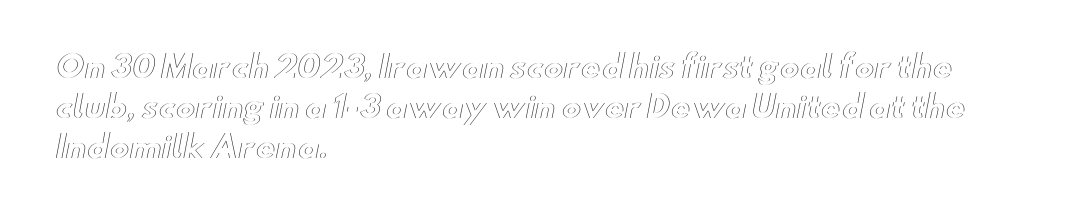
Q: Is the text italic (slanted)? A: Yes.
Q: Is the text underlined? A: No.
Q: How is the paragraph aligned? A: Left-aligned.
Q: Is the spacing between letters normal or unusually wide? A: Normal.
Q: Is the spacing between lines tight, normal or loose? A: Normal.
Q: Width (condensed, normal, or wide)? A: Wide.
Q: x-height? A: Small.
Q: Monospaced? A: No.
